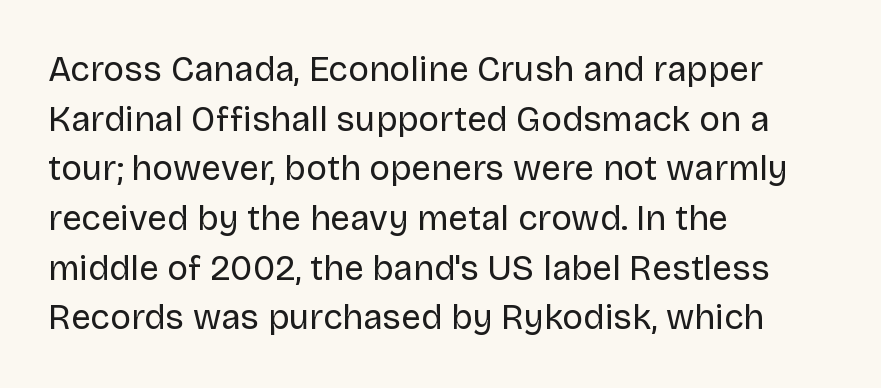
Each letter keeps its own natural width here, so spacing adapts to shape. Rows of type keep a routine distance in the vertical direction. The specimen reads as upright at a glance. The zone under the glyphs is completely vacant. Is the letter spacing exaggerated? No — it looks like the ordinary default.
